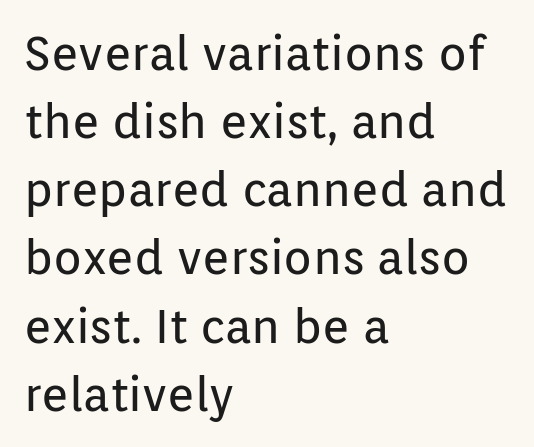
Q: Is the text bold? A: No.
Q: Is the text italic (slanted)? A: No, it is upright.
Q: Is the typeface a serif or a sans-serif typeface? A: Sans-serif.
Q: Is the text underlined? A: No.
Q: How is the paragraph aligned? A: Left-aligned.
Q: Is the spacing between letters normal or unusually wide? A: Normal.
Q: Is the spacing between lines tight, normal or loose? A: Normal.
Q: Width (condensed, normal, or wide)? A: Normal.
Q: Stroke contrast? A: Low.
Q: x-height? A: Medium.
Q: Monospaced? A: No.
